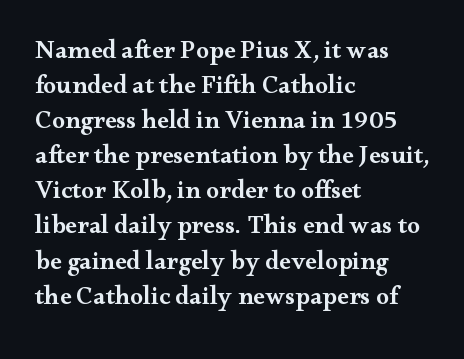
The image shows 26 px text type, upright; set left-aligned, normal line spacing (1.35x), normal letter spacing, not underlined.
